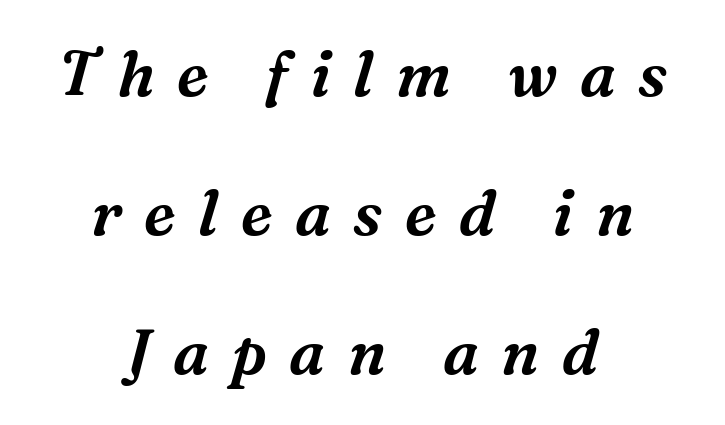
The image shows 62 px serif type, italic (leaning right); set centered, loose line spacing (2.24x), unusually wide letter spacing (+0.36 em), not underlined; medium stroke contrast and a medium x-height.
